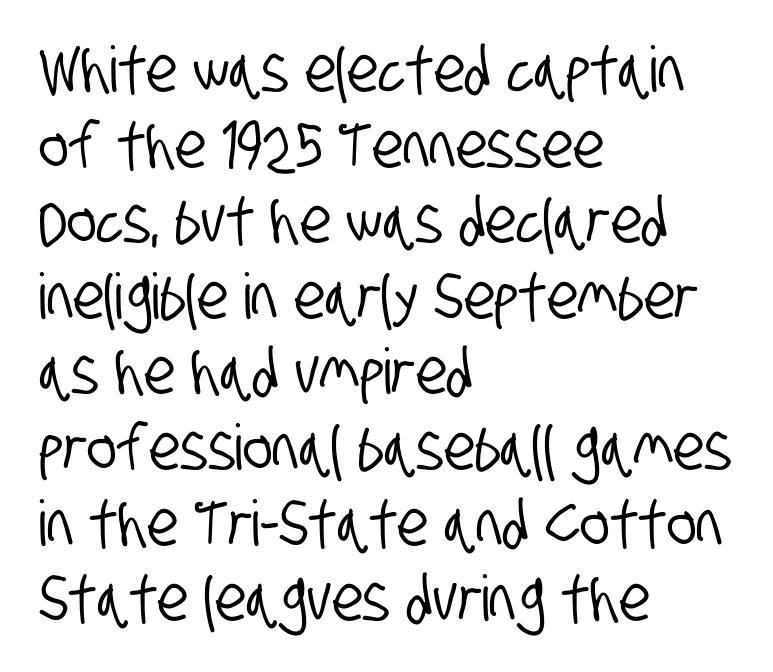
The image shows 63 px condensed sans-serif type; set left-aligned, line spacing 1.2x, normal letter spacing, not underlined; low stroke contrast and a large x-height.
